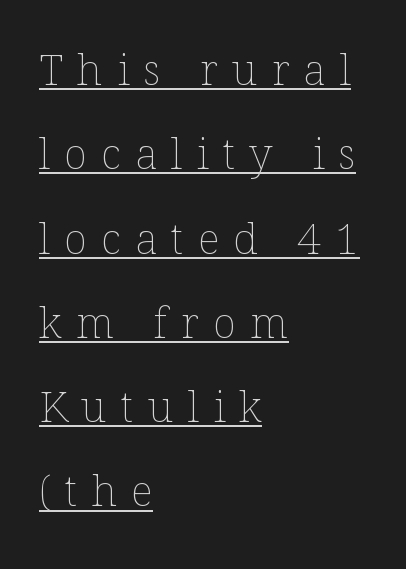
Q: Is the text bold? A: No.
Q: Is the text italic (slanted)? A: No, it is upright.
Q: Is the text underlined? A: Yes.
Q: How is the paragraph aligned? A: Left-aligned.
Q: Is the spacing between letters normal or unusually wide? A: Unusually wide.
Q: Is the spacing between lines tight, normal or loose? A: Loose.
Q: Width (condensed, normal, or wide)? A: Normal.
Q: Stroke contrast? A: Low.
Q: x-height? A: Medium.
Q: Monospaced? A: No.
